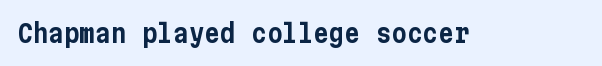
{"italic": "no", "underline": "no", "letter_spacing": "normal", "letter_spacing_em": 0.0, "glyph_px": 26}
